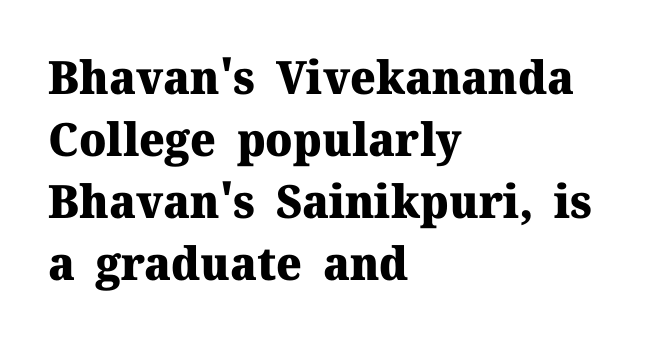
The image shows 46 px heavy serif type, upright; set left-aligned, normal line spacing (1.35x), normal letter spacing, not underlined; medium stroke contrast and a medium x-height.
